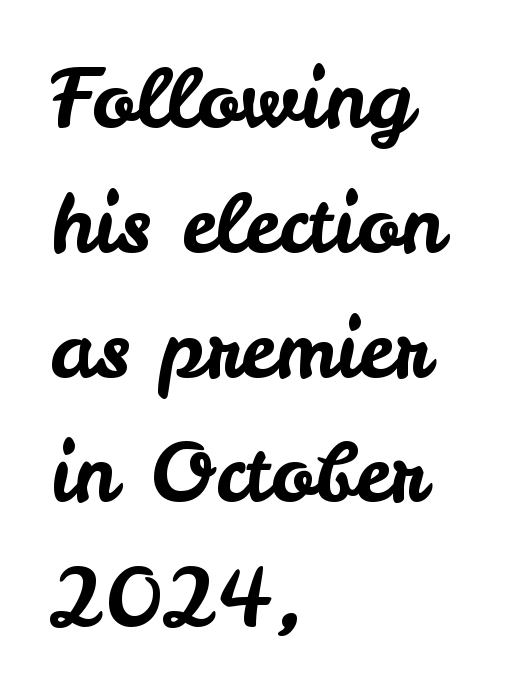
The image shows 80 px sans-serif type; set left-aligned, normal line spacing (1.56x), normal letter spacing, not underlined; low stroke contrast and a small x-height.
